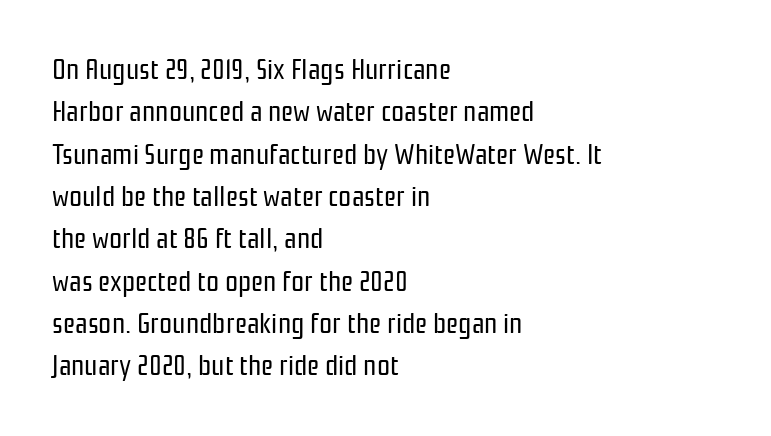
The image shows 29 px regular-weight, condensed sans-serif type, upright; set left-aligned, normal line spacing (1.46x), normal letter spacing, not underlined; low stroke contrast and a medium x-height.
